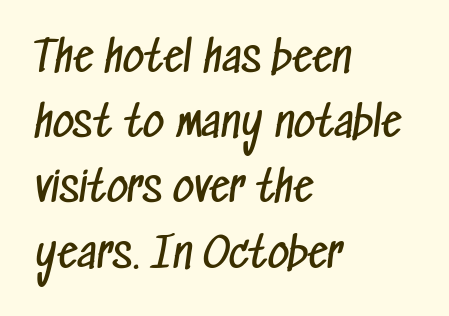
{"serif": "no", "bold": "no", "weight": "regular", "width": "condensed", "stroke_contrast": "low", "x_height": "medium", "monospaced": "no", "underline": "no", "align": "left", "line_spacing": "normal", "line_spacing_ratio": 1.59, "letter_spacing": "normal", "letter_spacing_em": 0.0, "glyph_px": 41}
